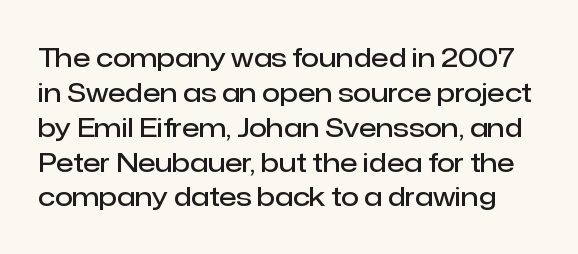
The image shows 26 px text type, upright; set normal line spacing (1.34x), normal letter spacing, not underlined.
